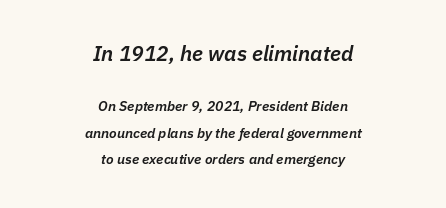
The image shows 21 px text type, italic (leaning right); set centered, loose line spacing (1.91x), normal letter spacing, not underlined; the first (top) block is 1.5x larger.
